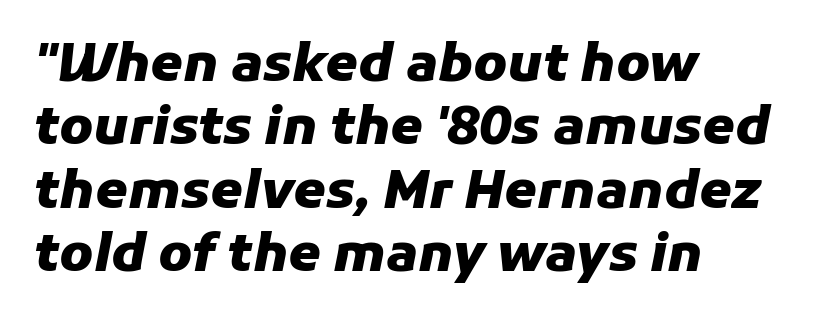
{"italic": "yes", "lean": "right", "slant_degrees": 11, "bold": "yes", "weight": "heavy", "width": "normal", "stroke_contrast": "low", "x_height": "medium", "monospaced": "no", "underline": "no", "align": "left", "line_spacing_ratio": 1.22, "letter_spacing": "normal", "letter_spacing_em": 0.0, "glyph_px": 52}
